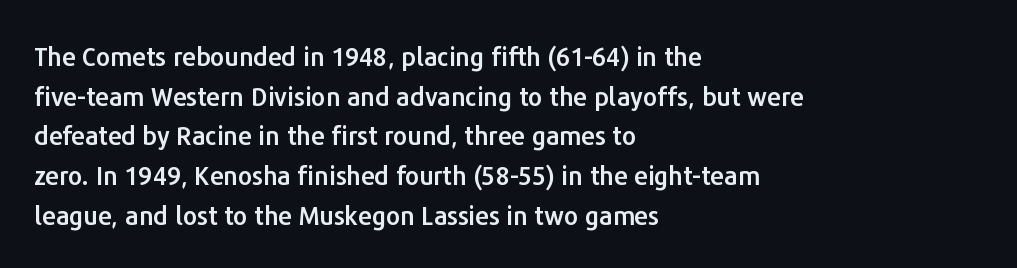
{"italic": "no", "underline": "no", "align": "left", "line_spacing": "normal", "line_spacing_ratio": 1.59, "letter_spacing": "normal", "letter_spacing_em": 0.0, "glyph_px": 25}
